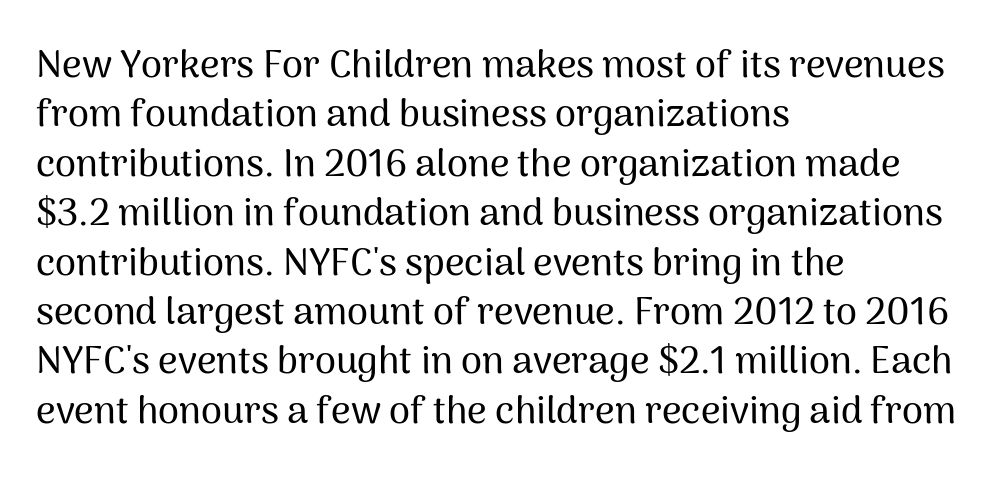
{"serif": "no", "italic": "no", "width": "normal", "stroke_contrast": "medium", "x_height": "medium", "monospaced": "no", "underline": "no", "align": "left", "line_spacing": "normal", "line_spacing_ratio": 1.3, "letter_spacing": "normal", "letter_spacing_em": 0.0, "glyph_px": 38}
